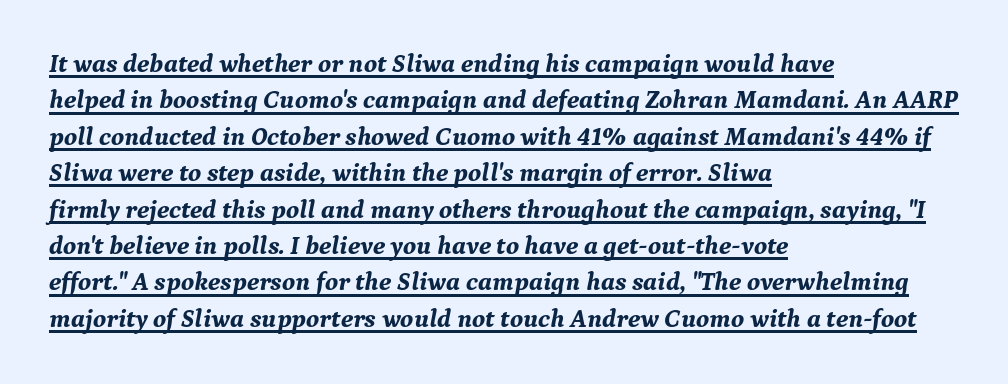
The rendering keeps characters at their native spacing. The vertical gap from one line to the next is medium. There's an unmistakable incline to the writing here. Caption: multi-line text, flush left, ragged right. A baseline rule has been typeset under these characters. The face used here has the dense, thick strokes of a bold.
